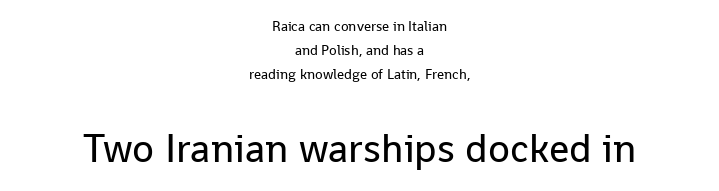
Q: Is the text bold? A: No.
Q: Is the text italic (slanted)? A: No, it is upright.
Q: Is the typeface a serif or a sans-serif typeface? A: Sans-serif.
Q: Is the text underlined? A: No.
Q: How is the paragraph aligned? A: Centered.
Q: Is the spacing between letters normal or unusually wide? A: Normal.
Q: Which block of text is set in a larger size, the first (top) or the second (bottom)? A: The second (bottom) one.
Q: Width (condensed, normal, or wide)? A: Normal.
Q: Stroke contrast? A: Low.
Q: x-height? A: Medium.
Q: Monospaced? A: No.
